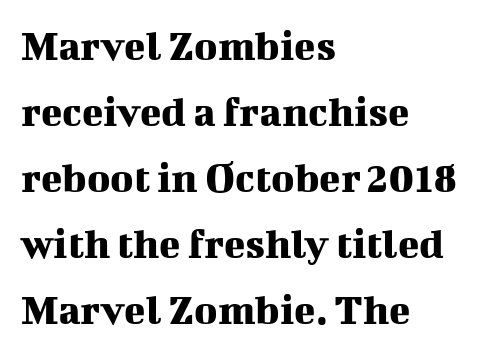
Q: Is the text italic (slanted)? A: No, it is upright.
Q: Is the typeface a serif or a sans-serif typeface? A: Serif.
Q: Is the text underlined? A: No.
Q: How is the paragraph aligned? A: Left-aligned.
Q: Is the spacing between letters normal or unusually wide? A: Normal.
Q: Is the spacing between lines tight, normal or loose? A: Normal.
Q: Width (condensed, normal, or wide)? A: Normal.
Q: Stroke contrast? A: Medium.
Q: x-height? A: Medium.
Q: Monospaced? A: No.
